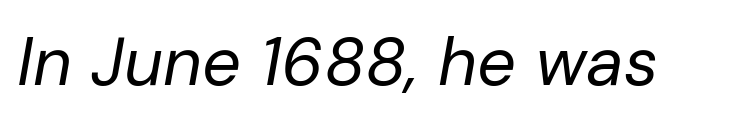
{"italic": "yes", "lean": "right", "slant_degrees": 10, "bold": "no", "weight": "regular", "width": "normal", "stroke_contrast": "low", "x_height": "medium", "monospaced": "no", "underline": "no", "letter_spacing": "normal", "letter_spacing_em": 0.0, "glyph_px": 68}
